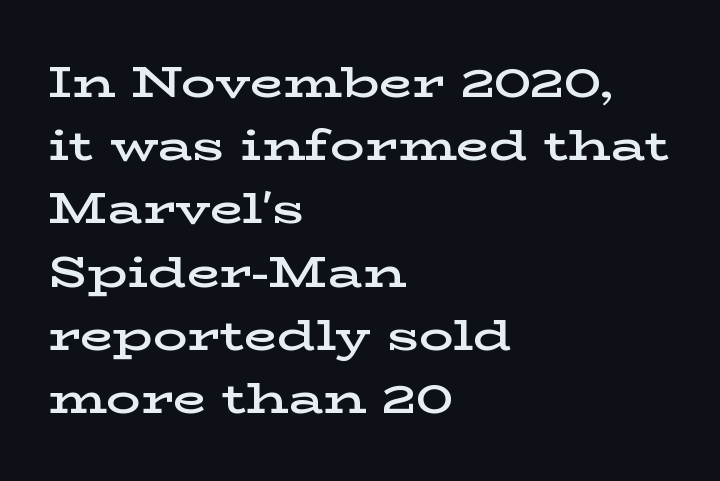
Q: Is the text bold? A: Semi-bold.
Q: Is the text italic (slanted)? A: No, it is upright.
Q: Is the typeface a serif or a sans-serif typeface? A: Serif.
Q: Is the text underlined? A: No.
Q: How is the paragraph aligned? A: Left-aligned.
Q: Is the spacing between letters normal or unusually wide? A: Normal.
Q: Is the spacing between lines tight, normal or loose? A: Normal.
Q: Width (condensed, normal, or wide)? A: Wide.
Q: Stroke contrast? A: Low.
Q: x-height? A: Medium.
Q: Monospaced? A: No.
